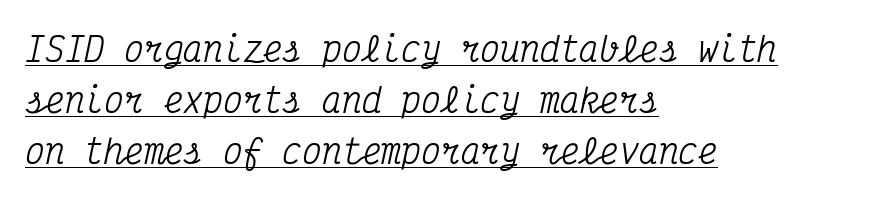
Q: Is the text italic (slanted)? A: Yes, it leans right by about 12 degrees.
Q: Is the typeface a serif or a sans-serif typeface? A: Serif.
Q: Is the text underlined? A: Yes.
Q: How is the paragraph aligned? A: Left-aligned.
Q: Is the spacing between letters normal or unusually wide? A: Normal.
Q: Is the spacing between lines tight, normal or loose? A: Normal.
Q: Width (condensed, normal, or wide)? A: Condensed.
Q: Stroke contrast? A: Medium.
Q: x-height? A: Medium.
Q: Monospaced? A: Yes.
